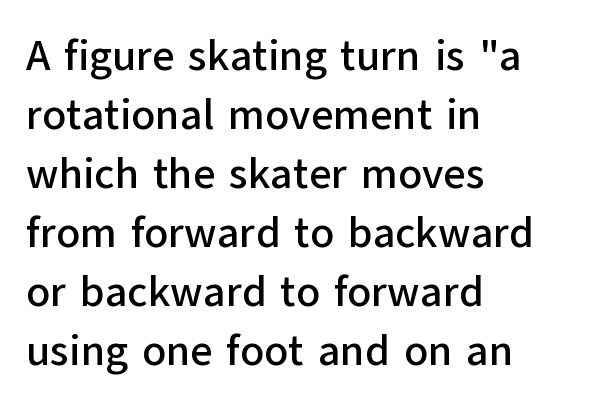
The image shows 43 px sans-serif type, upright; set left-aligned, normal line spacing (1.37x), normal letter spacing, not underlined; low stroke contrast and a medium x-height.
